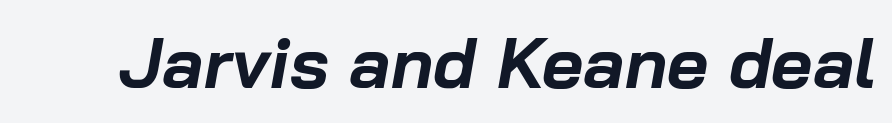
The image shows 71 px bold type, italic (leaning right); set normal letter spacing, not underlined; low stroke contrast and a medium x-height.
